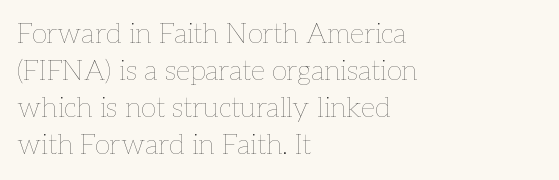
Here the designer chose a conventional face with non-uniform glyph widths. Unmarked baselines from the first word to the last. One glance says typical: line gaps are just what's usual. Look at the tracking — it's just the regular setting, nothing added. The letterforms sit at book weight or below. The axis of the letterforms is exactly vertical.
